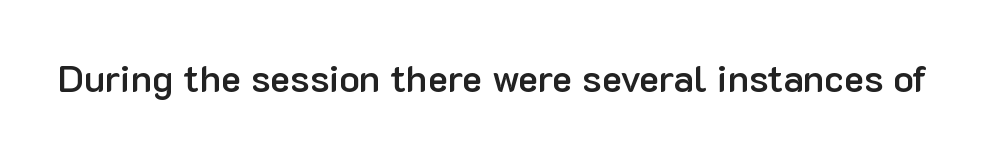
Style check: upright. These lines keep a tight, regular rhythm from letter to letter. As a designer I'd log this as weight 600, semibold. The gap between lines stays unmarked. The type family on display is of the sans-serif kind.
